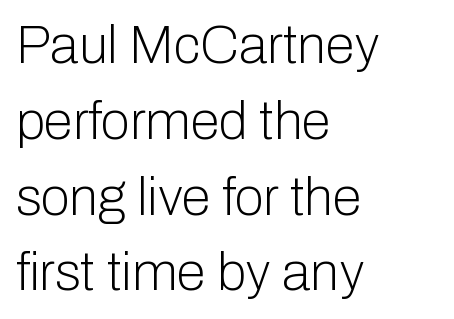
No heavy texture on the line: the type isn't bold. Does the leading feel generous? No, just average. Every row of glyphs begins at an identical x-position on the left. Is this a fixed-width face? No — the glyphs have proportional, varying widths. Look at the tracking — it's just the regular setting, nothing added.
